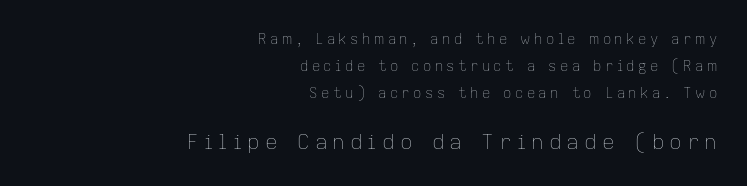
The image shows 21 px text type, upright; set right-aligned, loose line spacing (1.94x), unusually wide letter spacing (+0.24 em), not underlined; the second (bottom) block is 1.5x larger.
